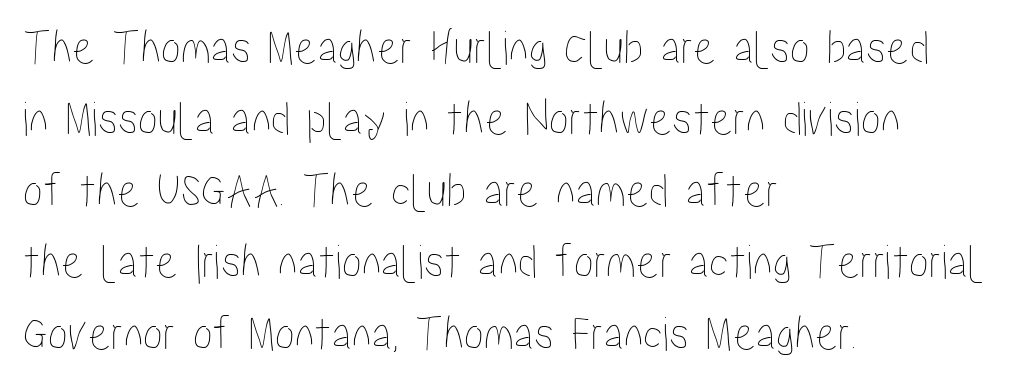
The image shows 50 px condensed type, upright; set left-aligned, normal line spacing (1.43x), normal letter spacing, not underlined; low stroke contrast and a medium x-height.
